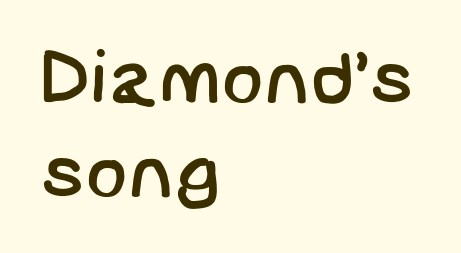
Q: Is the text bold? A: No.
Q: Is the typeface a serif or a sans-serif typeface? A: Sans-serif.
Q: Is the text underlined? A: No.
Q: How is the paragraph aligned? A: Left-aligned.
Q: Is the spacing between letters normal or unusually wide? A: Normal.
Q: Width (condensed, normal, or wide)? A: Normal.
Q: Stroke contrast? A: Low.
Q: x-height? A: Large.
